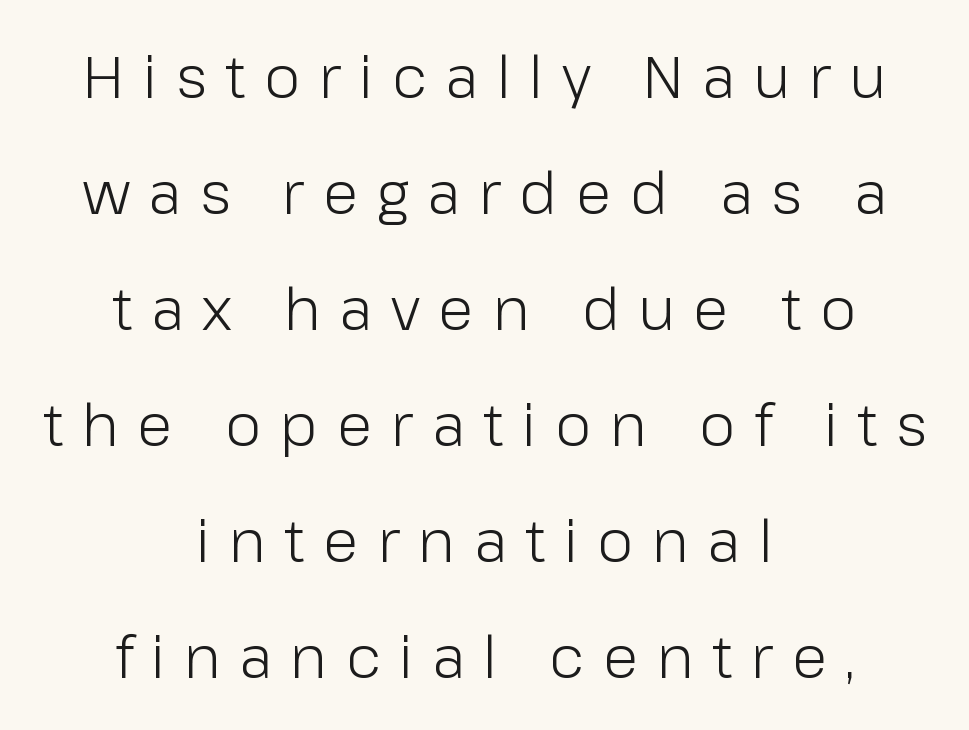
{"serif": "no", "italic": "no", "bold": "no", "weight": "light", "width": "normal", "stroke_contrast": "low", "x_height": "medium", "monospaced": "no", "underline": "no", "align": "center", "line_spacing": "loose", "line_spacing_ratio": 2.0, "letter_spacing": "wide", "letter_spacing_em": 0.32, "glyph_px": 58}
